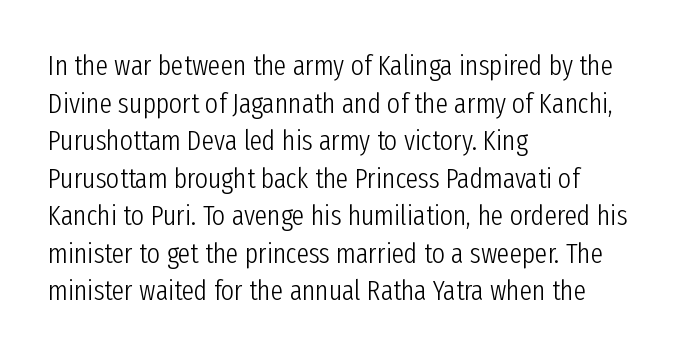
The image shows 28 px light, condensed sans-serif type, upright; set left-aligned, normal line spacing (1.34x), normal letter spacing, not underlined; low stroke contrast and a medium x-height.
